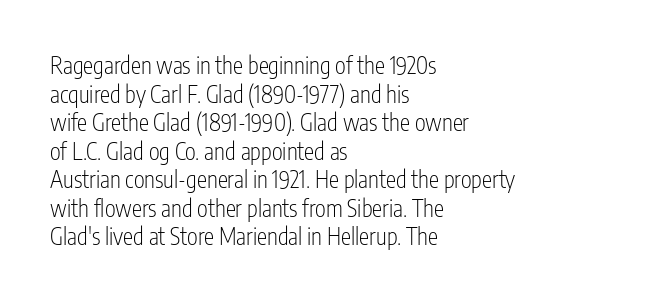
Q: Is the text bold? A: No.
Q: Is the text italic (slanted)? A: No, it is upright.
Q: Is the text underlined? A: No.
Q: How is the paragraph aligned? A: Left-aligned.
Q: Is the spacing between letters normal or unusually wide? A: Normal.
